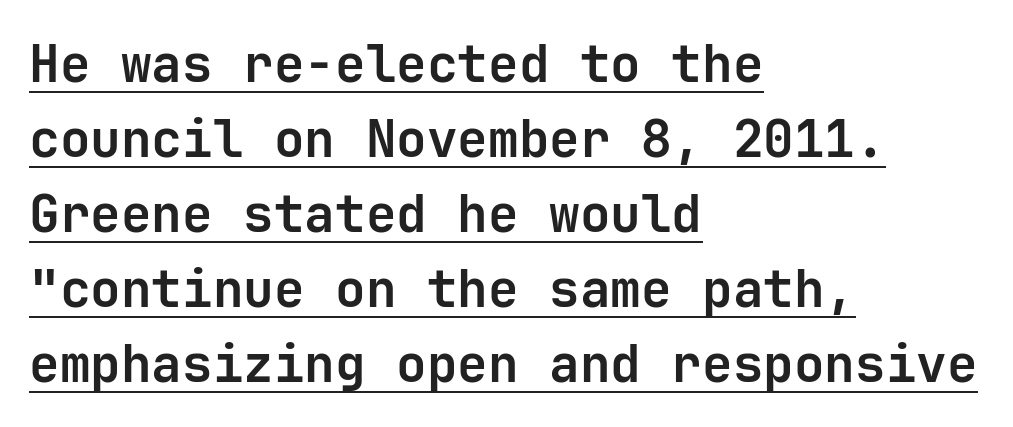
Q: Is the text bold? A: Yes.
Q: Is the text italic (slanted)? A: No, it is upright.
Q: Is the typeface a serif or a sans-serif typeface? A: Sans-serif.
Q: Is the text underlined? A: Yes.
Q: How is the paragraph aligned? A: Left-aligned.
Q: Is the spacing between letters normal or unusually wide? A: Normal.
Q: Is the spacing between lines tight, normal or loose? A: Normal.
Q: Width (condensed, normal, or wide)? A: Normal.
Q: Stroke contrast? A: Low.
Q: x-height? A: Medium.
Q: Monospaced? A: Yes.
